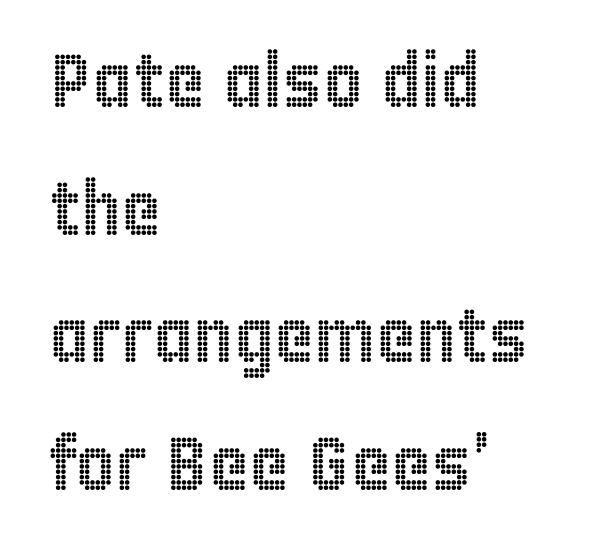
The rendering uses natural spacing where letterforms have individual widths. When letters stand straight like this, we call the style roman or upright. Regular leading. Default kerning and tracking; the words read as compact shapes. Caption: multi-line text, flush left, ragged right. Rule under the text: the space is simply empty.
